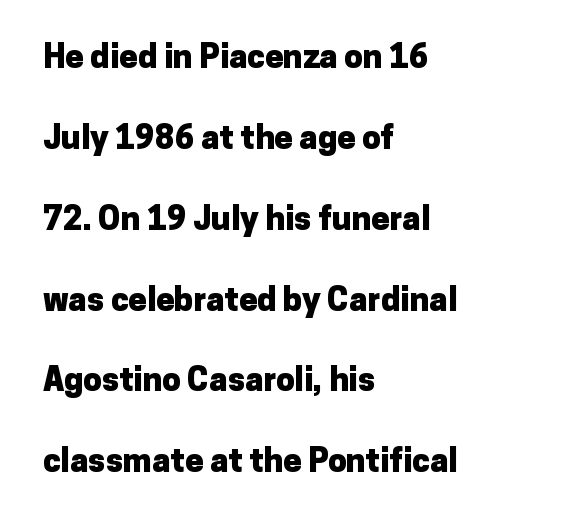
The image shows 33 px heavy sans-serif type, upright; set left-aligned, loose line spacing (2.45x), normal letter spacing, not underlined; low stroke contrast and a medium x-height.
